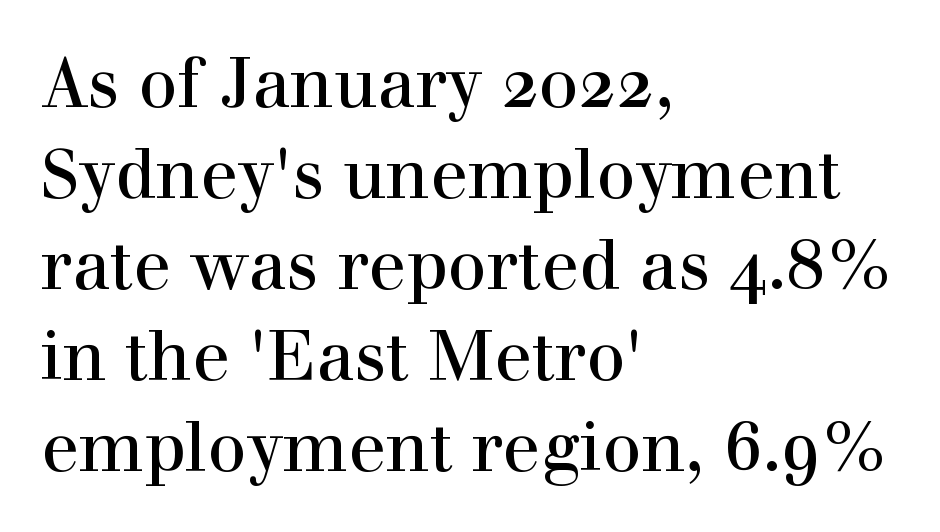
Q: Is the text italic (slanted)? A: No, it is upright.
Q: Is the typeface a serif or a sans-serif typeface? A: Serif.
Q: Is the text underlined? A: No.
Q: How is the paragraph aligned? A: Left-aligned.
Q: Is the spacing between letters normal or unusually wide? A: Normal.
Q: Is the spacing between lines tight, normal or loose? A: Normal.
Q: Width (condensed, normal, or wide)? A: Normal.
Q: x-height? A: Medium.
Q: Monospaced? A: No.
